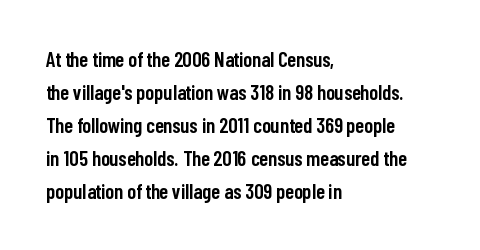
The image shows 21 px text type, upright; set left-aligned, normal line spacing (1.57x), normal letter spacing, not underlined.
